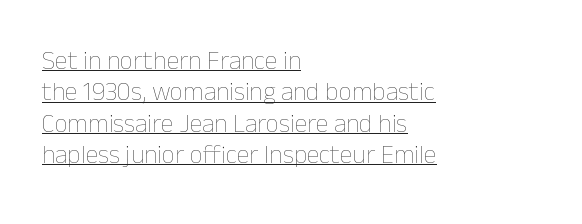
The letters stand straight up with perfectly vertical stems. Weight class: somewhere from thin through regular. This sample carries an underscore along the baseline area. The type is set solid horizontally, with unmodified tracking.
